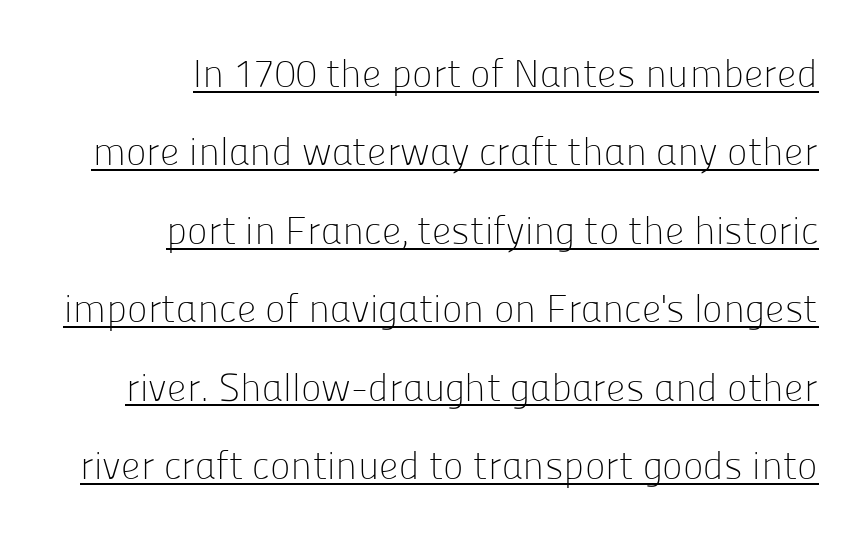
The image shows 39 px light sans-serif type, upright; set right-aligned, loose line spacing (2.01x), normal letter spacing, underlined; low stroke contrast and a medium x-height.
